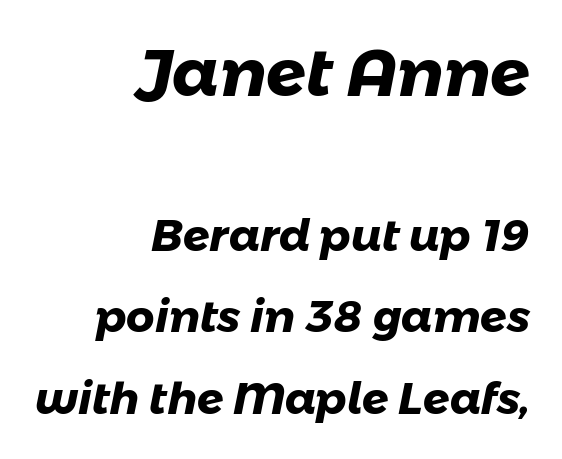
The image shows 66 px heavy sans-serif type; set right-aligned, line spacing 1.86x, normal letter spacing, not underlined; the first (top) block is 1.5x larger; low stroke contrast and a medium x-height.
